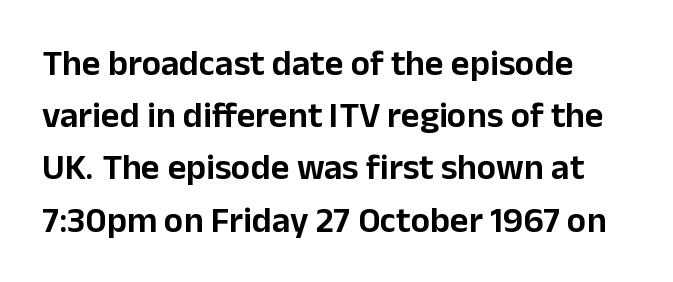
{"serif": "no", "italic": "no", "width": "normal", "stroke_contrast": "low", "x_height": "medium", "monospaced": "no", "underline": "no", "line_spacing": "normal", "line_spacing_ratio": 1.45, "letter_spacing": "normal", "letter_spacing_em": 0.0, "glyph_px": 36}
